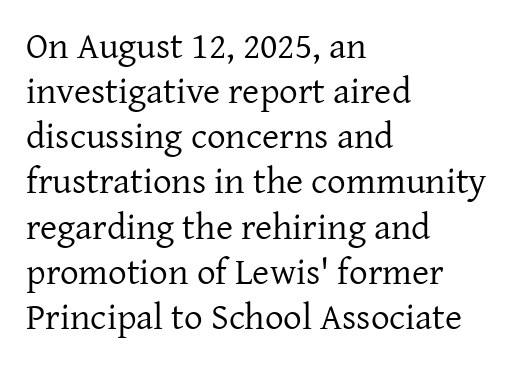
Each letter keeps its own natural width here, so spacing adapts to shape. These lines are set flush left with a ragged right edge. Stroke thickness stays within the range of a standard reading face or lighter. Unmarked baselines from the first word to the last. To sum up the face: it has serifs.
